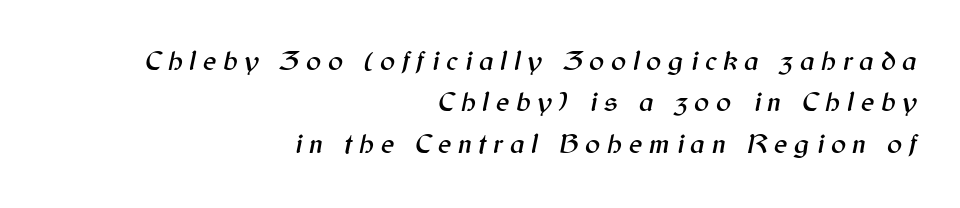
All the whitespace from short lines collects on the left. Looks like regular typesetting: each glyph gets only the width it needs. Substantial extra tracking has been applied to these lines. The space beneath each line is pristine and unruled.
